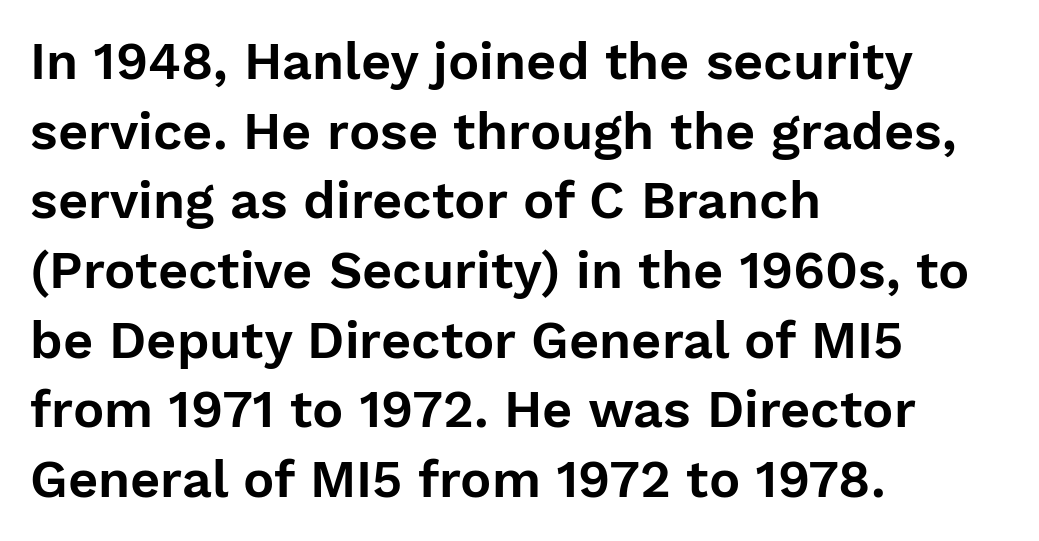
The face used here is a sans, in the tradition of grotesques and geometrics. Evenly set lines give the paragraph a standard silhouette. Do the characters align in a grid? No, the font is proportional. These lines stack with their left ends in a neat column. Glyph-to-glyph distance matches everyday printed text.
